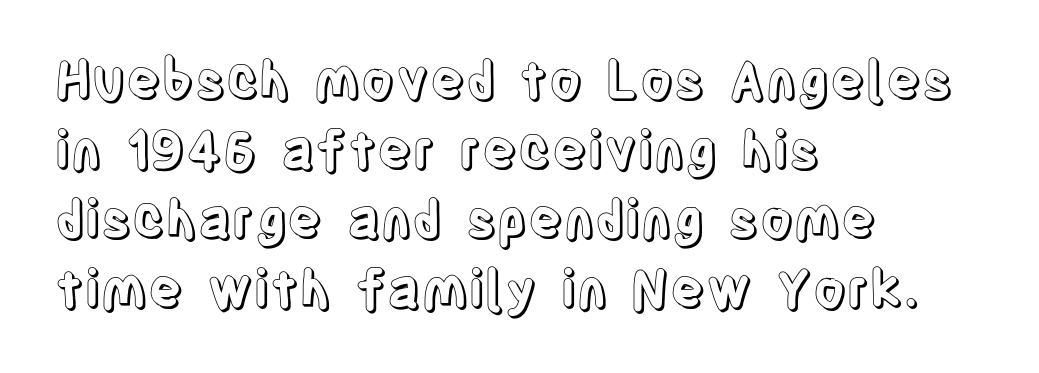
Q: Is the text italic (slanted)? A: No, it is upright.
Q: Is the text underlined? A: No.
Q: How is the paragraph aligned? A: Left-aligned.
Q: Is the spacing between letters normal or unusually wide? A: Normal.
Q: Is the spacing between lines tight, normal or loose? A: Normal.
Q: Width (condensed, normal, or wide)? A: Condensed.
Q: x-height? A: Large.
Q: Monospaced? A: No.
